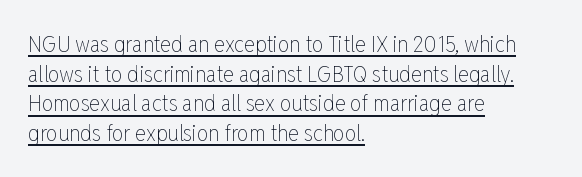
Q: Is the text bold? A: No.
Q: Is the text italic (slanted)? A: No, it is upright.
Q: Is the text underlined? A: Yes.
Q: How is the paragraph aligned? A: Left-aligned.
Q: Is the spacing between letters normal or unusually wide? A: Normal.
Q: Is the spacing between lines tight, normal or loose? A: Normal.
